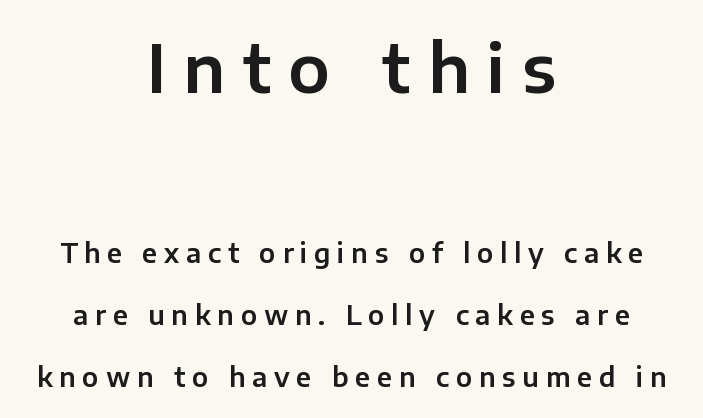
The image shows 66 px sans-serif type, upright; set centered, loose line spacing (2.39x), unusually wide letter spacing (+0.26 em), not underlined; the first (top) block is 2.54x larger; low stroke contrast and a medium x-height.
